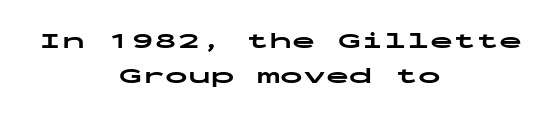
Q: Is the text bold? A: Yes.
Q: Is the text italic (slanted)? A: No, it is upright.
Q: Is the text underlined? A: No.
Q: How is the paragraph aligned? A: Centered.
Q: Is the spacing between letters normal or unusually wide? A: Normal.
Q: Is the spacing between lines tight, normal or loose? A: Normal.
